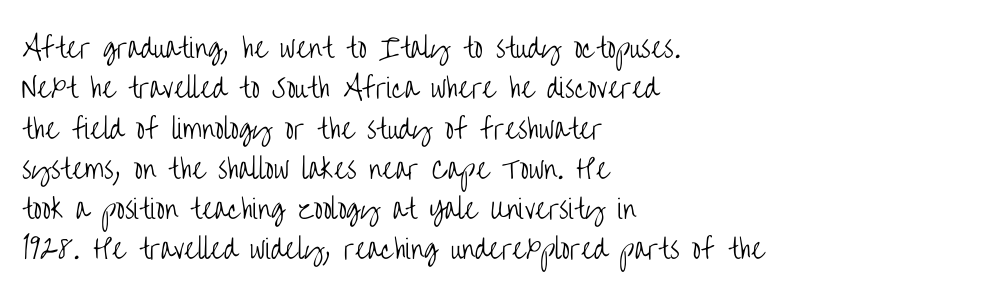
Check the space under the baseline: it is left empty. The type sits square on the baseline with zero lean. Line spacing here is normal. Casual observation: everything's shoved over to the left. Honestly, the letter spacing is just normal — you wouldn't notice it.
